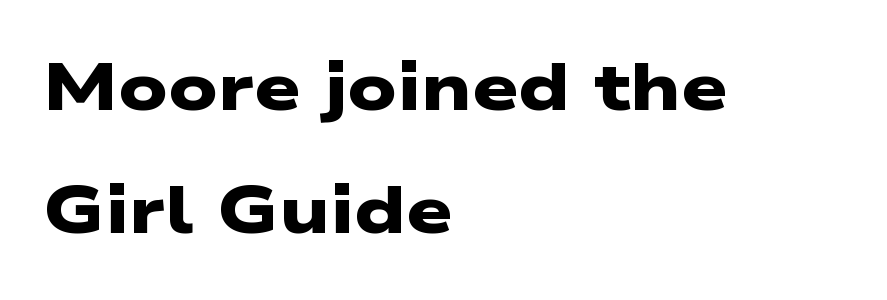
Q: Is the text bold? A: Yes.
Q: Is the typeface a serif or a sans-serif typeface? A: Sans-serif.
Q: Is the text underlined? A: No.
Q: How is the paragraph aligned? A: Left-aligned.
Q: Is the spacing between letters normal or unusually wide? A: Normal.
Q: Width (condensed, normal, or wide)? A: Wide.
Q: Stroke contrast? A: Low.
Q: x-height? A: Medium.
Q: Monospaced? A: No.
